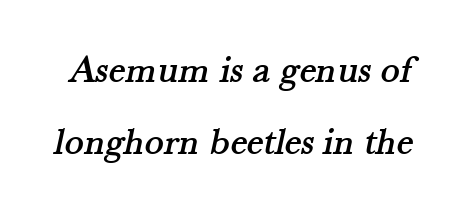
{"serif": "yes", "width": "normal", "stroke_contrast": "medium", "x_height": "small", "monospaced": "no", "underline": "no", "line_spacing_ratio": 1.81, "letter_spacing": "normal", "letter_spacing_em": 0.0, "glyph_px": 40}
